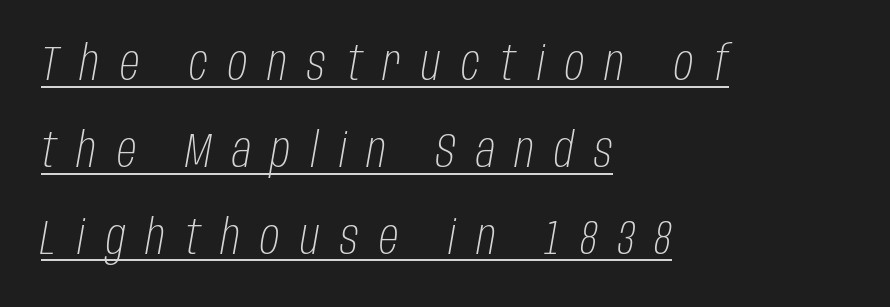
{"italic": "yes", "lean": "right", "slant_degrees": 10, "bold": "no", "weight": "light", "width": "condensed", "stroke_contrast": "low", "x_height": "large", "monospaced": "no", "underline": "yes", "align": "left", "line_spacing_ratio": 1.81, "letter_spacing": "wide", "letter_spacing_em": 0.43, "glyph_px": 48}
